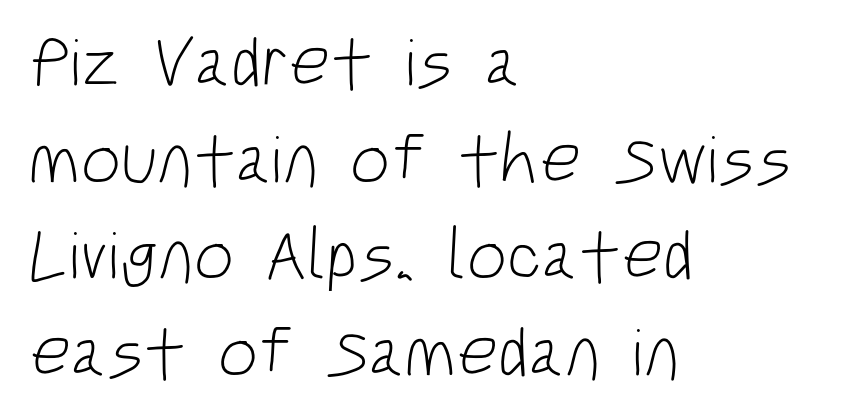
Is this a fixed-width face? No — the glyphs have proportional, varying widths. Each new line begins a customary step beneath the previous one. Honestly, the letter spacing is just normal — you wouldn't notice it. One-word summary of the alignment: left. The space beneath each line is pristine and unruled.
